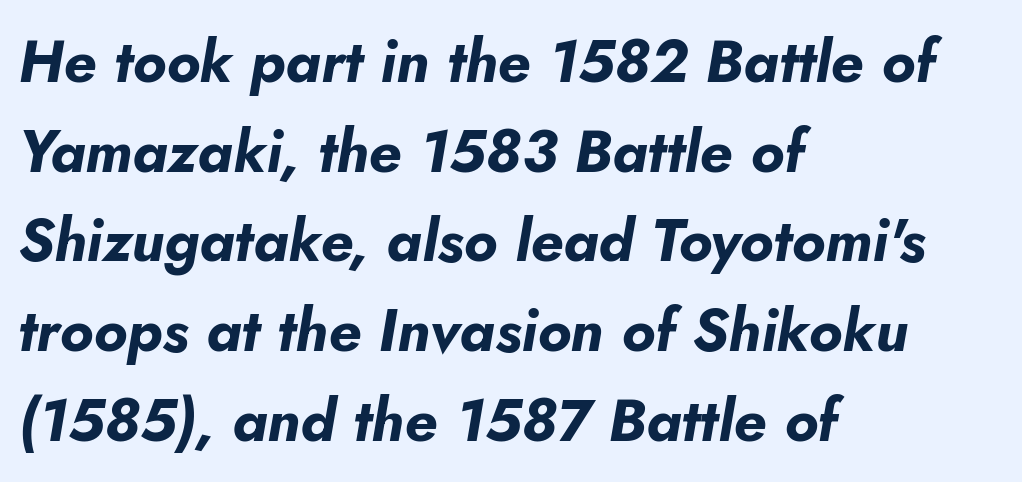
{"italic": "yes", "lean": "right", "slant_degrees": 5, "bold": "yes", "weight": "bold", "width": "normal", "stroke_contrast": "low", "x_height": "small", "monospaced": "no", "underline": "no", "align": "left", "line_spacing": "normal", "line_spacing_ratio": 1.52, "letter_spacing": "normal", "letter_spacing_em": 0.0, "glyph_px": 59}
